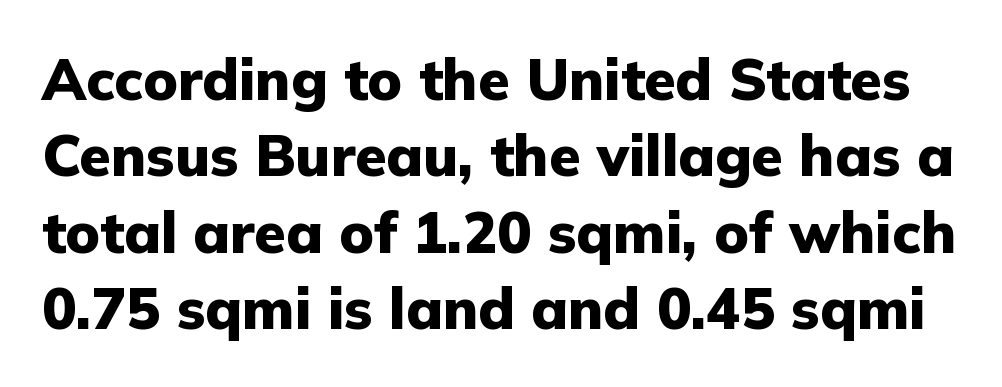
{"serif": "no", "italic": "no", "bold": "yes", "weight": "heavy", "width": "normal", "stroke_contrast": "low", "x_height": "medium", "monospaced": "no", "underline": "no", "line_spacing": "normal", "line_spacing_ratio": 1.34, "letter_spacing": "normal", "letter_spacing_em": 0.0, "glyph_px": 57}
